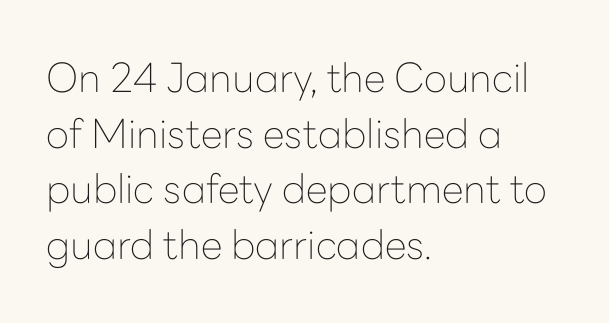
The image shows 40 px thin sans-serif type, upright; set left-aligned, normal line spacing (1.39x), normal letter spacing, not underlined; low stroke contrast and a medium x-height.
